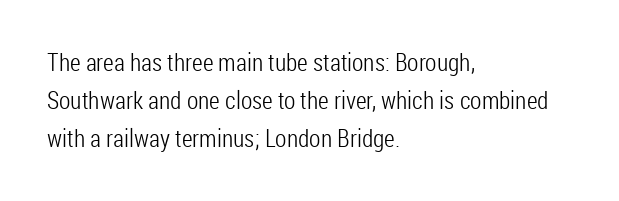
{"italic": "no", "bold": "no", "underline": "no", "align": "left", "line_spacing": "normal", "line_spacing_ratio": 1.52, "letter_spacing": "normal", "letter_spacing_em": 0.0, "glyph_px": 25}
